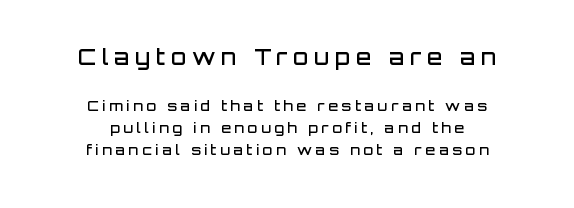
{"italic": "no", "bold": "semi", "underline": "no", "align": "center", "line_spacing": "normal", "line_spacing_ratio": 1.57, "letter_spacing": "wide", "letter_spacing_em": 0.26, "larger_block": "first", "size_ratio": 1.57, "glyph_px": 22}
